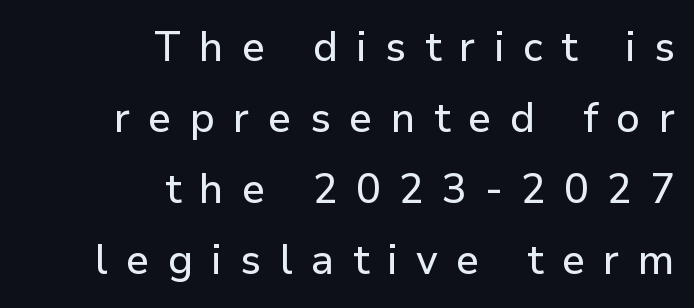
The setting favours the right margin, as signatures and pull-quotes sometimes do. The specimen omits any rule beneath the text block's lines. A typesetter would call this proportional, since set widths differ per character. Is there any slant? The stems are plumb.
